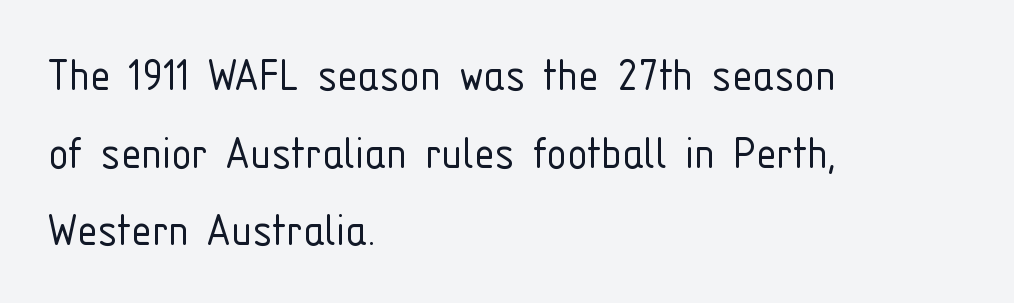
Q: Is the text bold? A: No.
Q: Is the text italic (slanted)? A: No, it is upright.
Q: Is the typeface a serif or a sans-serif typeface? A: Sans-serif.
Q: Is the text underlined? A: No.
Q: How is the paragraph aligned? A: Left-aligned.
Q: Is the spacing between letters normal or unusually wide? A: Normal.
Q: Is the spacing between lines tight, normal or loose? A: Normal.
Q: Width (condensed, normal, or wide)? A: Condensed.
Q: Stroke contrast? A: Low.
Q: x-height? A: Medium.
Q: Monospaced? A: No.
